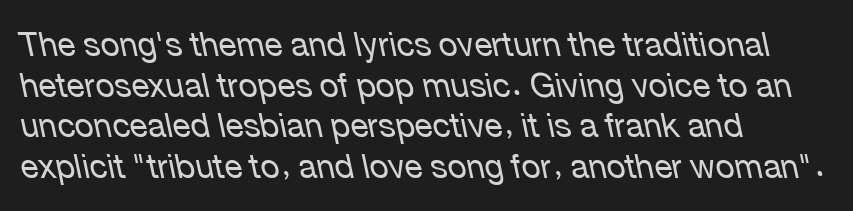
{"italic": "yes", "lean": "left", "slant_degrees": 12, "bold": "no", "weight": "regular", "width": "normal", "stroke_contrast": "low", "x_height": "medium", "monospaced": "no", "underline": "no", "align": "left", "line_spacing_ratio": 1.23, "letter_spacing": "normal", "letter_spacing_em": 0.0, "glyph_px": 33}
